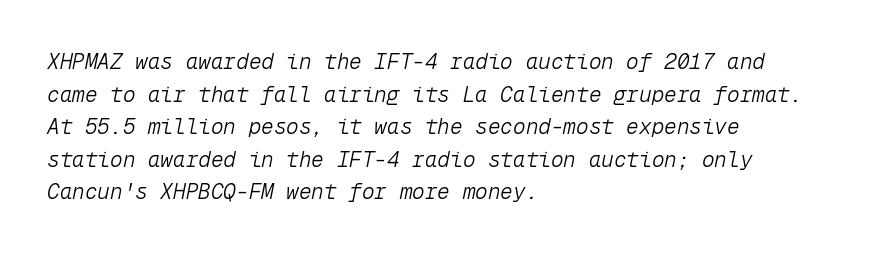
The image shows 21 px text type, italic (leaning right); set left-aligned, normal line spacing (1.55x), normal letter spacing, not underlined.
